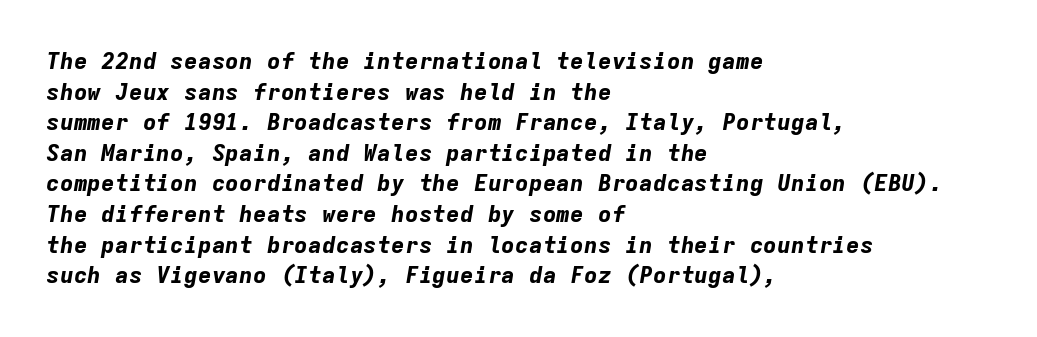
Decoration check: the copy has no underline. Emphasis-style slanted type is in use. The space between consecutive lines is moderate. No extra tracking has been applied to these lines. Heavy, bold letterforms. Line beginnings align vertically; line endings do not.
